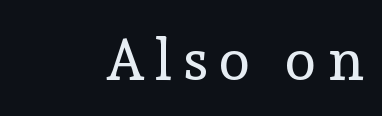
The image shows 58 px regular-weight serif type, upright; set right-aligned, not underlined; a medium x-height.
